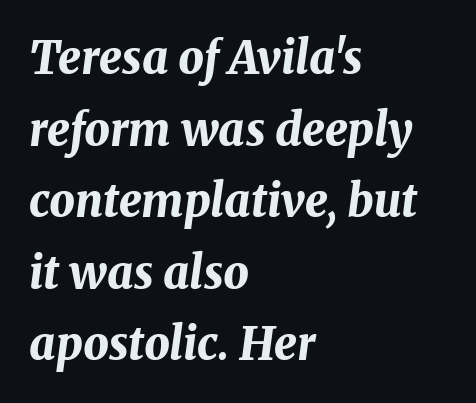
Only glyphs here, with clear space below each row. The font's italic variant was chosen for this text. Each line starts at the same left margin while the right side varies. Typographic density is high because the face is bold.
